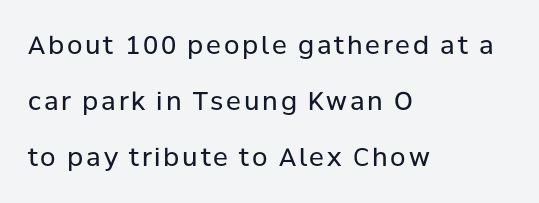
Q: Is the text bold? A: No.
Q: Is the text italic (slanted)? A: No, it is upright.
Q: Is the text underlined? A: No.
Q: How is the paragraph aligned? A: Left-aligned.
Q: Is the spacing between lines tight, normal or loose? A: Loose.
